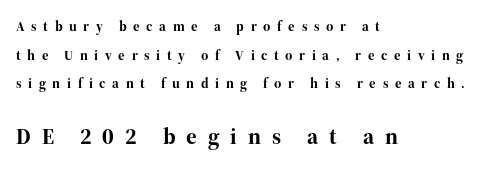
Q: Is the text bold? A: Yes.
Q: Is the text italic (slanted)? A: No, it is upright.
Q: Is the text underlined? A: No.
Q: How is the paragraph aligned? A: Left-aligned.
Q: Is the spacing between letters normal or unusually wide? A: Unusually wide.
Q: Is the spacing between lines tight, normal or loose? A: Loose.
Q: Which block of text is set in a larger size, the first (top) or the second (bottom)? A: The second (bottom) one.
